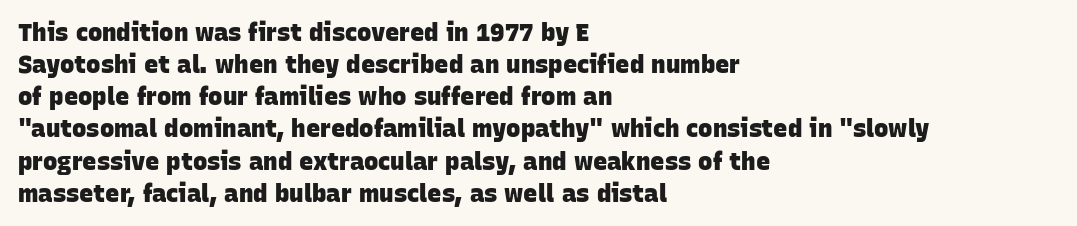
The image shows 24 px bold type; set left-aligned, normal line spacing (1.34x), normal letter spacing, not underlined.
